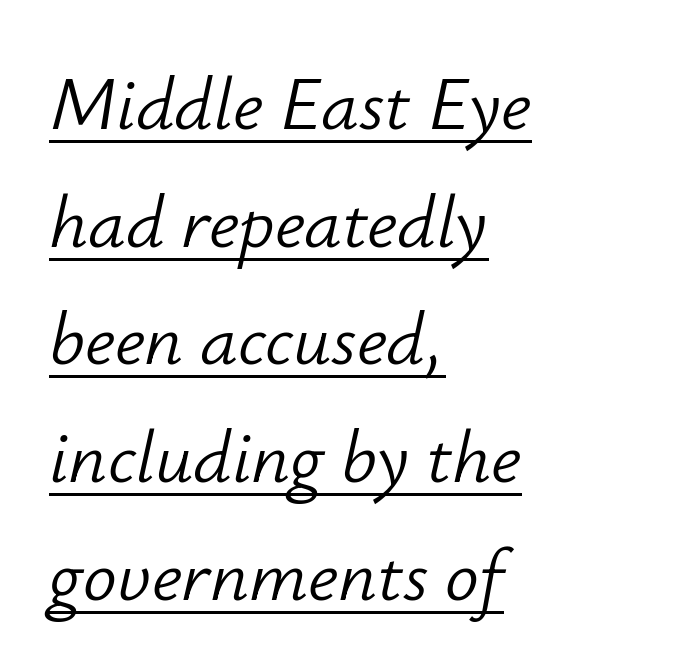
Q: Is the text bold? A: No.
Q: Is the text italic (slanted)? A: Yes, it leans right by about 12 degrees.
Q: Is the text underlined? A: Yes.
Q: How is the paragraph aligned? A: Left-aligned.
Q: Is the spacing between letters normal or unusually wide? A: Normal.
Q: Is the spacing between lines tight, normal or loose? A: Normal.
Q: Width (condensed, normal, or wide)? A: Normal.
Q: Stroke contrast? A: Low.
Q: x-height? A: Small.
Q: Monospaced? A: No.
